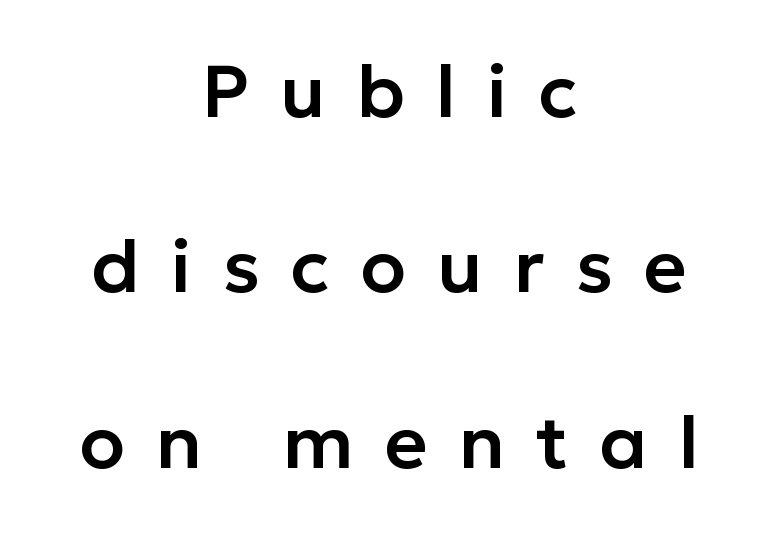
{"serif": "no", "italic": "no", "width": "normal", "stroke_contrast": "low", "x_height": "medium", "monospaced": "no", "underline": "no", "align": "center", "line_spacing": "loose", "line_spacing_ratio": 2.37, "letter_spacing": "wide", "letter_spacing_em": 0.42, "glyph_px": 74}
